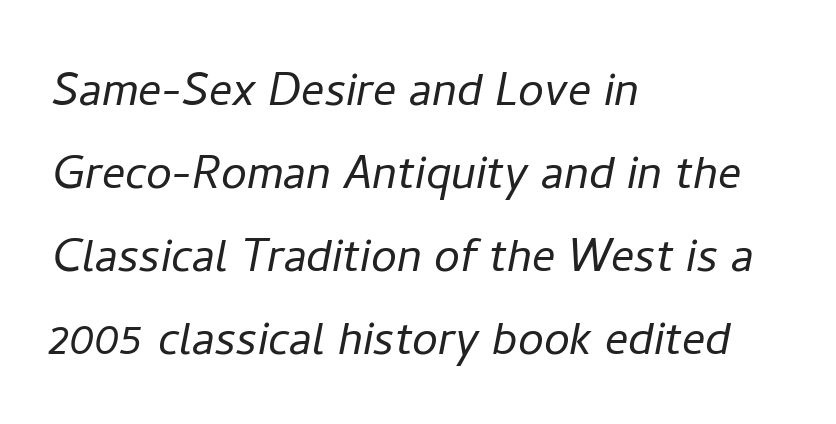
The image shows 58 px light type, italic (leaning right); set left-aligned, normal line spacing (1.43x), normal letter spacing, not underlined; low stroke contrast and a medium x-height.
